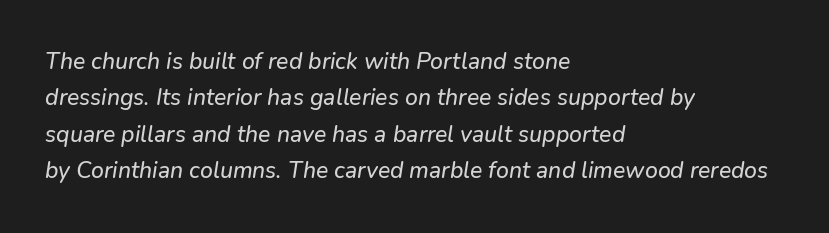
Here the glyphs are tracked normally, forming tight word shapes. The leading is moderate, giving the passage an even texture. In terms of posture, this sample is oblique. Nobody drew a line under any word here. Horizontal alignment here is leftward, the default for most running prose.
